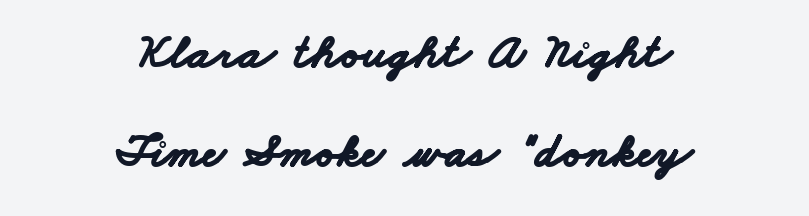
Where is the straight margin? There isn't one; the lines are centered. You could not count columns in this text — the font is proportionally spaced. Letter spacing: default. Set as a true bold cut, around the 700 mark.
